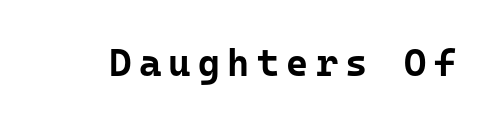
The image shows 38 px bold sans-serif type, upright, monospaced; set not underlined; low stroke contrast and a medium x-height.
